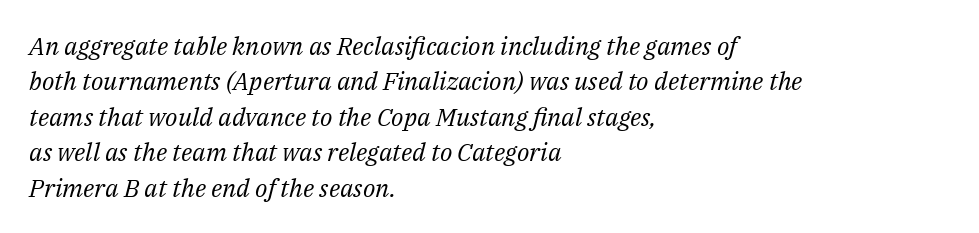
{"italic": "yes", "lean": "right", "slant_degrees": 14, "bold": "no", "underline": "no", "align": "left", "line_spacing": "normal", "line_spacing_ratio": 1.42, "letter_spacing": "normal", "letter_spacing_em": 0.0, "glyph_px": 25}
